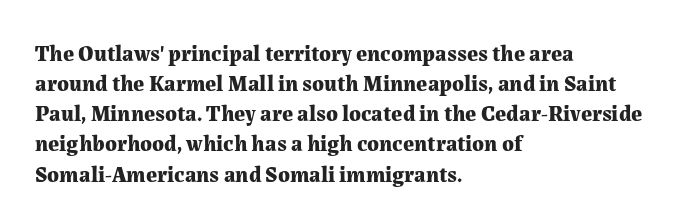
The paragraph shown leans on its left margin. This block has exactly the height ordinary leading produces. Italic: no, the glyphs are upright roman. The baseline area is clear.
